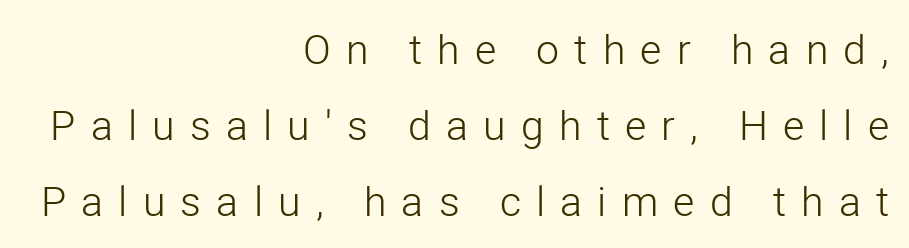
Words float on clear page, feet unadorned. Alignment: flush right. Bold? No — there's no thickening of the strokes. A typesetter would call this proportional, since set widths differ per character. A typesetter would label this face a sans.
